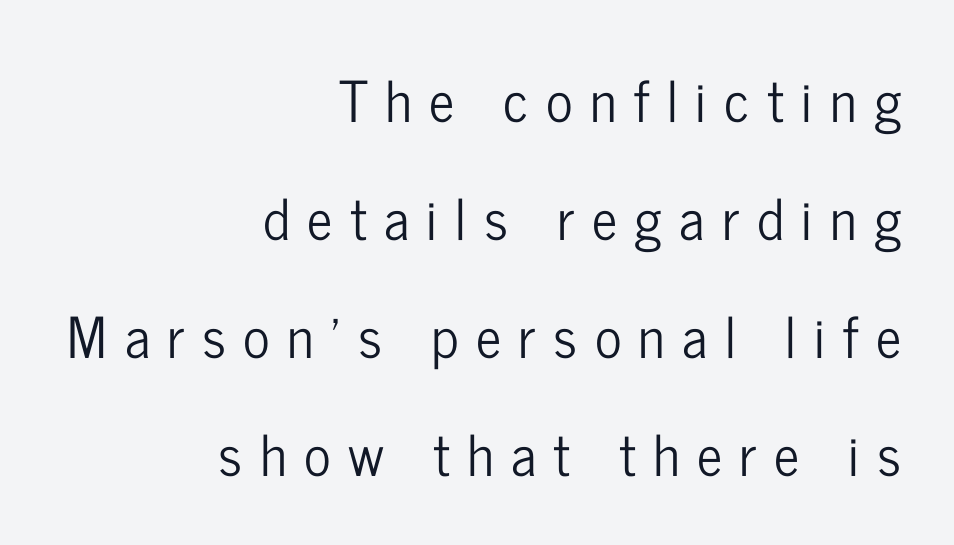
Do the characters align in a grid? No, the font is proportional. Is there any slant? The stems are plumb. The horizontal fit of the characters is loose and conspicuously gappy. The rendering shows plain stroke endings on the letterforms — a sans-serif design.
